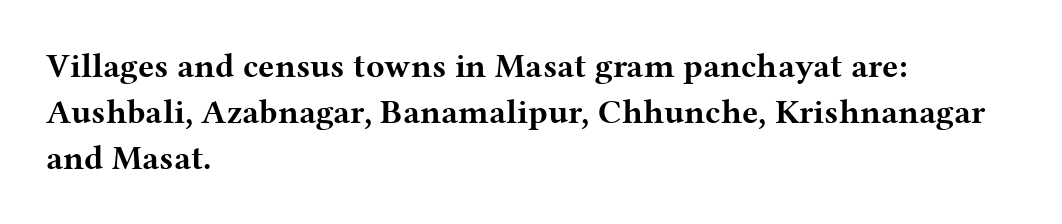
The image shows 34 px bold, wide serif type, upright; set left-aligned, normal line spacing (1.35x), normal letter spacing, not underlined; medium stroke contrast and a medium x-height.
